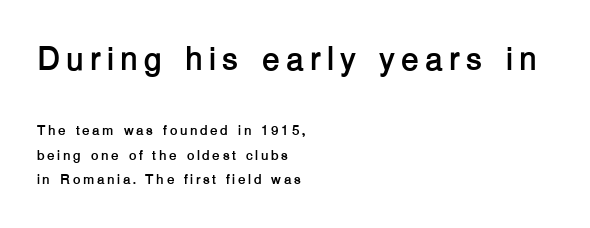
The image shows 33 px semibold sans-serif type, upright; set left-aligned, line spacing 1.75x, not underlined; the first (top) block is 2.36x larger; low stroke contrast and a medium x-height.
